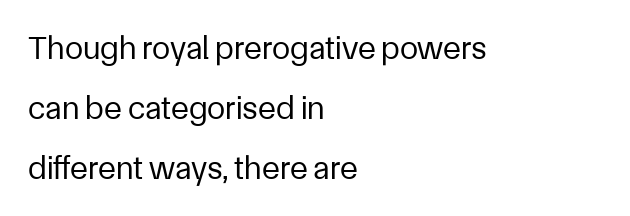
Ordinary non-slanted type is in use. Descenders are the only things crossing below the line. Alignment: flush left. Is the letter spacing exaggerated? No — it looks like the ordinary default. Each stroke keeps to a modest, everyday thickness or less.
